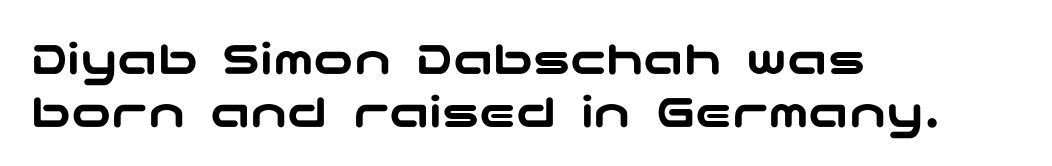
Rule under the text: the space is simply empty. What kind of face is this? One without serifs — a sans. Does extra space separate the letters? No, they use regular spacing. Posture: vertical. The rag falls on the right side of this text block. This sample trades vertical openness for compactness between lines.
